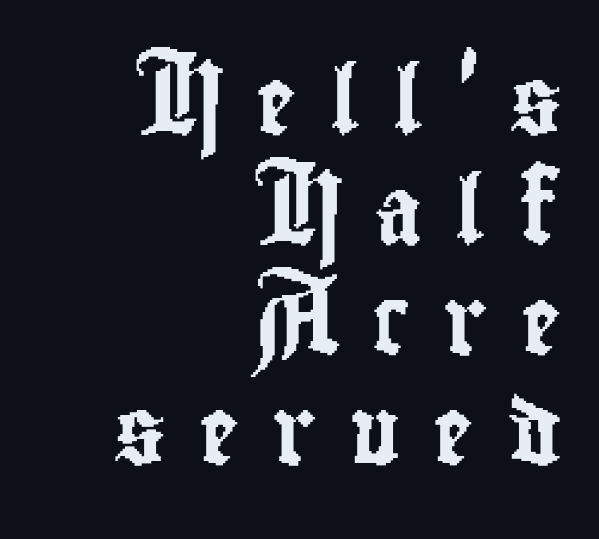
The image shows 67 px condensed sans-serif type, upright; set right-aligned, normal line spacing (1.64x), unusually wide letter spacing (+0.49 em), not underlined; low stroke contrast and a small x-height.
